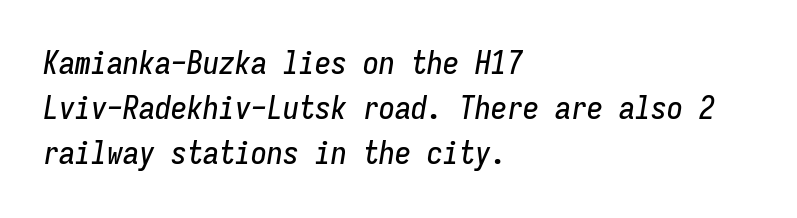
No extra tracking has been applied to these lines. Any mark beneath the type? The region is blank. Each line starts at the same left margin while the right side varies. Note the uniform advance width — an 'i' takes as much space as an 'm'. Is the type slanted? Yes — the strokes lean at a clear angle. The rows are spaced the way most documents space them.
